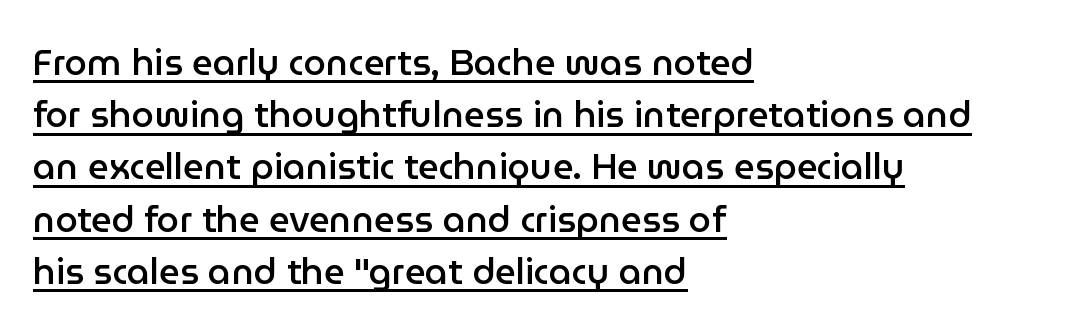
The paragraph has a hard left edge and a soft right edge. The letterforms sit shoulder to shoulder at normal distance. Quick note: underline on. Whoever set this chose a conventional vertical rhythm.
